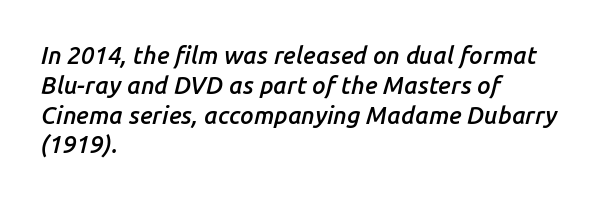
{"italic": "yes", "lean": "right", "slant_degrees": 14, "bold": "semi", "underline": "no", "align": "left", "line_spacing_ratio": 1.24, "letter_spacing": "normal", "letter_spacing_em": 0.0, "glyph_px": 24}
